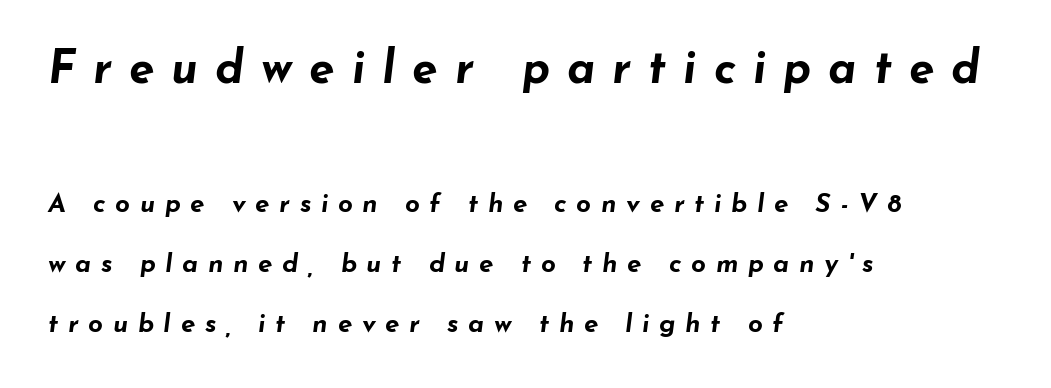
When letters slant like this, we call the style italic. Set as a true bold cut, around the 700 mark. Tracking here is generous; glyphs stand well apart from one another. Which of the two is more prominent by size? The first, at the top.
